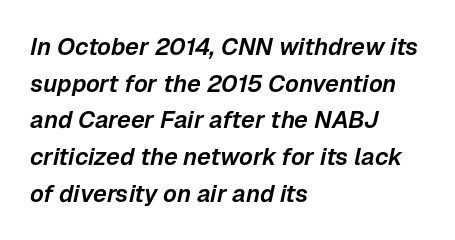
Students, observe: this is what conventionally led text looks like. The zone under the glyphs is completely vacant. The letters sit at their default tracking, neither squeezed nor spread. Looking at the ascenders, they clearly lean. Reading down the block, your eye returns to a fixed left position each line.
